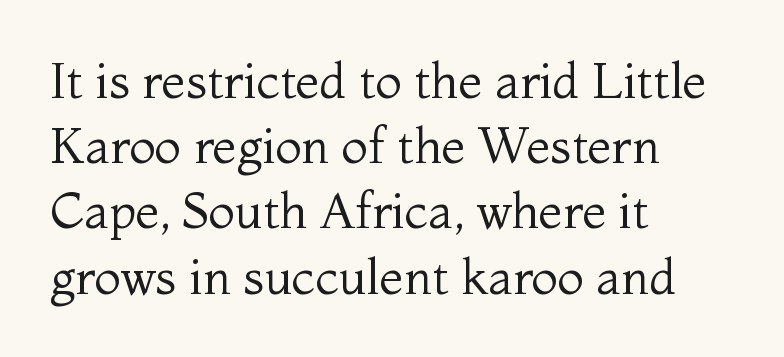
Q: Is the text bold? A: No.
Q: Is the text italic (slanted)? A: No, it is upright.
Q: Is the typeface a serif or a sans-serif typeface? A: Serif.
Q: Is the text underlined? A: No.
Q: How is the paragraph aligned? A: Left-aligned.
Q: Is the spacing between letters normal or unusually wide? A: Normal.
Q: Is the spacing between lines tight, normal or loose? A: Normal.
Q: Width (condensed, normal, or wide)? A: Normal.
Q: Stroke contrast? A: Medium.
Q: x-height? A: Medium.
Q: Monospaced? A: No.
